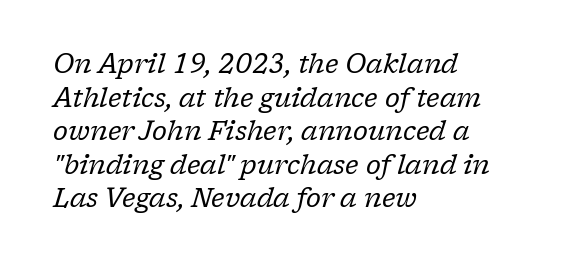
The image shows 26 px text type, italic (leaning right); set left-aligned, normal line spacing (1.29x), normal letter spacing, not underlined.
